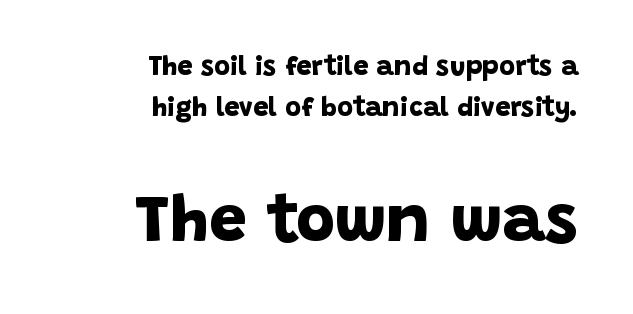
{"serif": "no", "bold": "yes", "weight": "bold", "width": "normal", "stroke_contrast": "low", "x_height": "large", "monospaced": "no", "underline": "no", "align": "right", "line_spacing": "normal", "line_spacing_ratio": 1.52, "letter_spacing": "normal", "letter_spacing_em": 0.0, "larger_block": "second", "size_ratio": 2.48, "glyph_px": 67}
